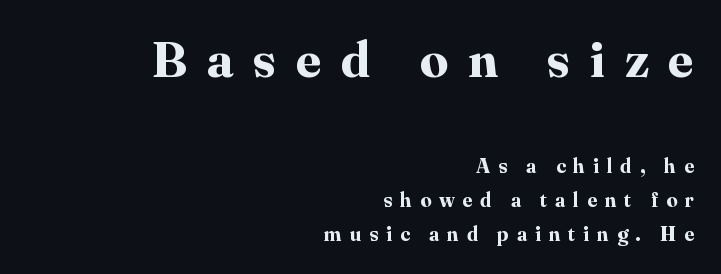
Q: Is the text bold? A: Yes.
Q: Is the text italic (slanted)? A: No, it is upright.
Q: Is the typeface a serif or a sans-serif typeface? A: Serif.
Q: Is the text underlined? A: No.
Q: How is the paragraph aligned? A: Right-aligned.
Q: Is the spacing between letters normal or unusually wide? A: Unusually wide.
Q: Is the spacing between lines tight, normal or loose? A: Normal.
Q: Which block of text is set in a larger size, the first (top) or the second (bottom)? A: The first (top) one.
Q: Width (condensed, normal, or wide)? A: Normal.
Q: Stroke contrast? A: High.
Q: x-height? A: Medium.
Q: Monospaced? A: No.
